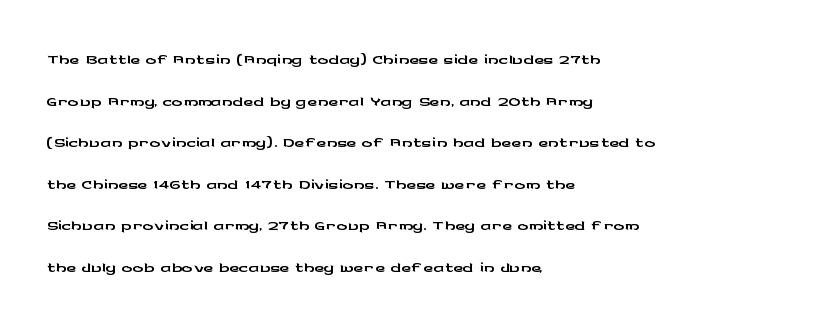
The image shows 27 px text type, upright; set left-aligned, normal line spacing (1.54x), normal letter spacing, not underlined.
